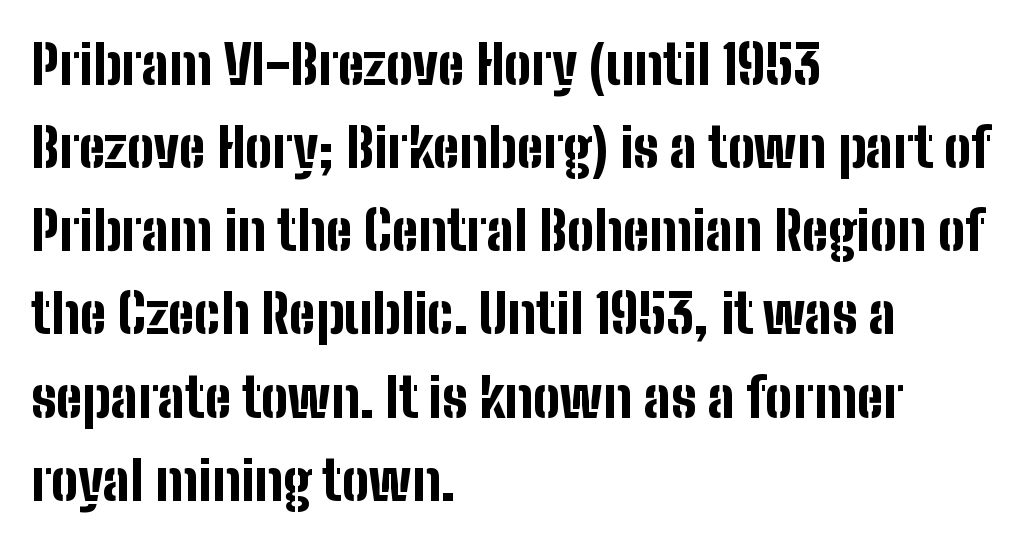
{"serif": "no", "italic": "no", "bold": "yes", "weight": "bold", "width": "condensed", "stroke_contrast": "low", "x_height": "medium", "monospaced": "no", "underline": "no", "align": "left", "line_spacing": "normal", "line_spacing_ratio": 1.54, "letter_spacing": "normal", "letter_spacing_em": 0.0, "glyph_px": 54}
